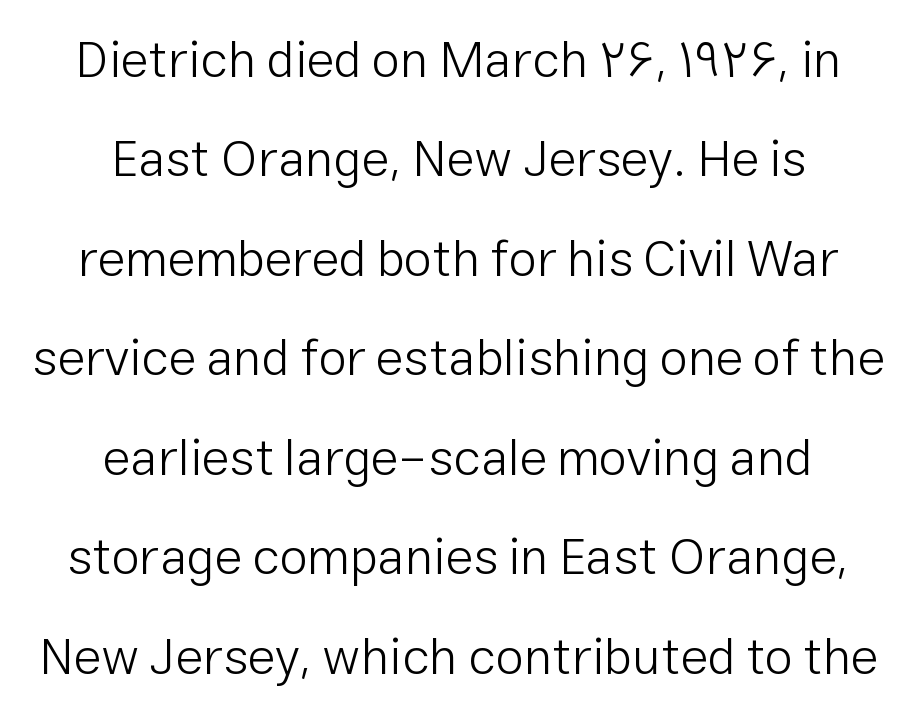
Q: Is the text bold? A: No.
Q: Is the text italic (slanted)? A: No, it is upright.
Q: Is the typeface a serif or a sans-serif typeface? A: Sans-serif.
Q: Is the text underlined? A: No.
Q: How is the paragraph aligned? A: Centered.
Q: Is the spacing between letters normal or unusually wide? A: Normal.
Q: Is the spacing between lines tight, normal or loose? A: Loose.
Q: Width (condensed, normal, or wide)? A: Normal.
Q: Stroke contrast? A: Low.
Q: x-height? A: Medium.
Q: Monospaced? A: No.
